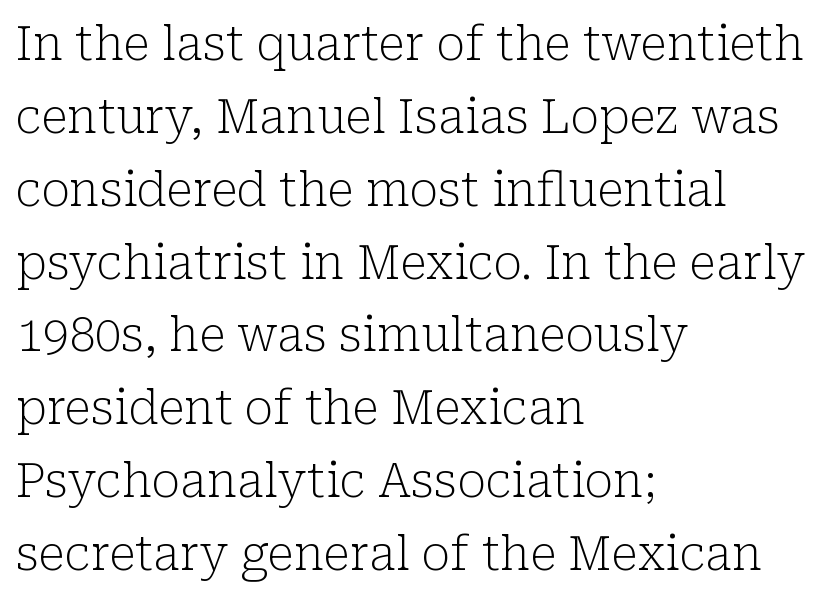
{"serif": "yes", "italic": "no", "bold": "no", "weight": "light", "width": "normal", "stroke_contrast": "low", "x_height": "medium", "monospaced": "no", "underline": "no", "align": "left", "line_spacing": "normal", "line_spacing_ratio": 1.55, "letter_spacing": "normal", "letter_spacing_em": 0.0, "glyph_px": 47}
